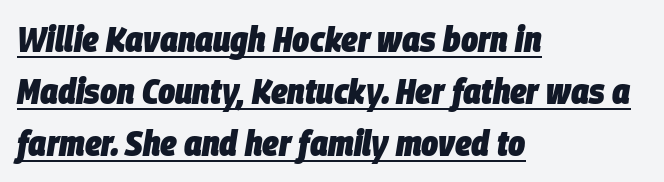
{"italic": "yes", "lean": "right", "slant_degrees": 9, "bold": "yes", "weight": "heavy", "width": "condensed", "stroke_contrast": "low", "x_height": "large", "monospaced": "no", "underline": "yes", "align": "left", "line_spacing": "normal", "line_spacing_ratio": 1.44, "letter_spacing": "normal", "letter_spacing_em": 0.0, "glyph_px": 36}
